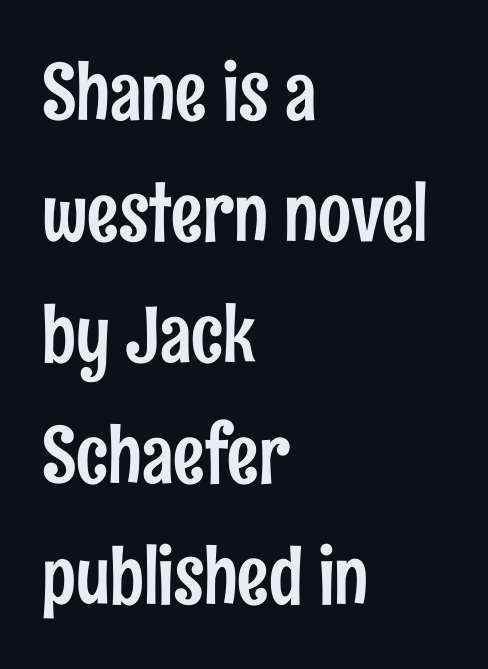
Between one letter and the next there's only the usual sliver of space. The letters stand straight up with perfectly vertical stems. Descenders hang freely into open space. Every row of glyphs begins at an identical x-position on the left. The passage shown stacks its lines at a standard gap. Nope, no serifs anywhere on these letters.
